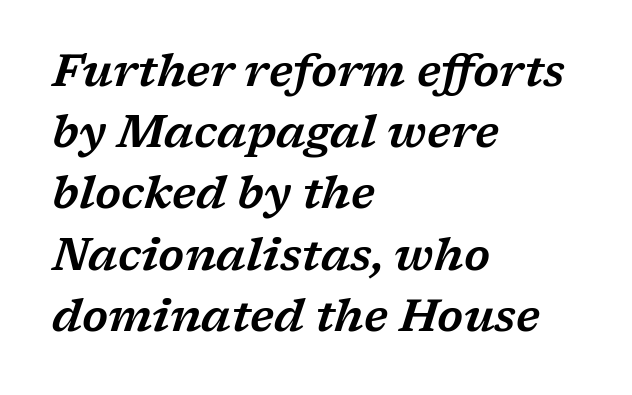
{"serif": "yes", "italic": "yes", "lean": "right", "slant_degrees": 17, "width": "wide", "stroke_contrast": "low", "x_height": "medium", "monospaced": "no", "underline": "no", "align": "left", "line_spacing": "normal", "line_spacing_ratio": 1.36, "letter_spacing": "normal", "letter_spacing_em": 0.0, "glyph_px": 45}
